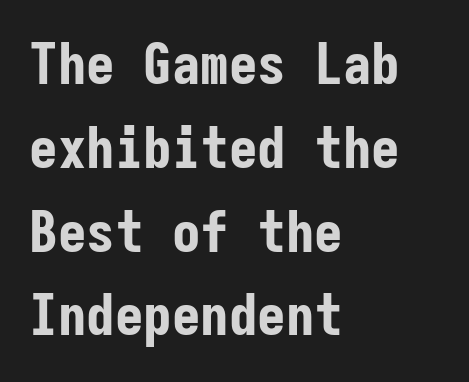
{"serif": "no", "italic": "no", "bold": "yes", "weight": "bold", "width": "condensed", "stroke_contrast": "low", "x_height": "medium", "monospaced": "yes", "underline": "no", "align": "left", "line_spacing": "normal", "line_spacing_ratio": 1.47, "letter_spacing": "normal", "letter_spacing_em": 0.0, "glyph_px": 57}
